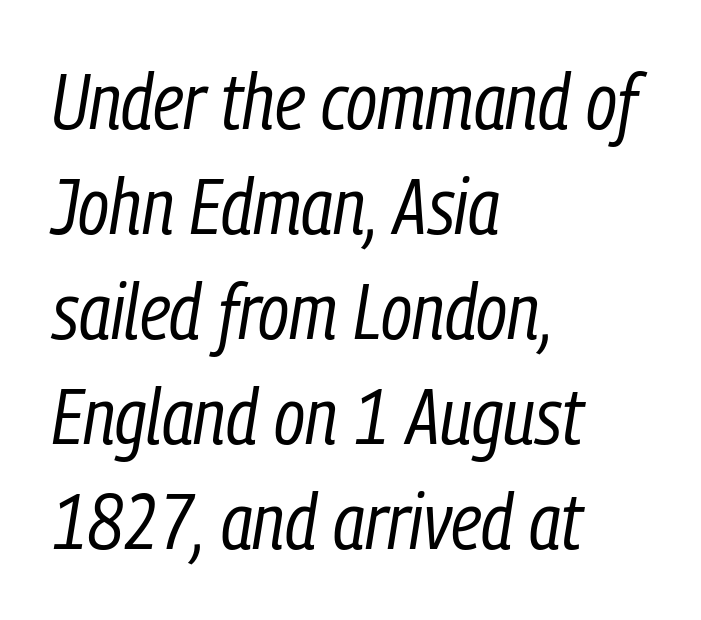
Q: Is the text bold? A: No.
Q: Is the text italic (slanted)? A: Yes, it leans right by about 9 degrees.
Q: Is the text underlined? A: No.
Q: How is the paragraph aligned? A: Left-aligned.
Q: Is the spacing between letters normal or unusually wide? A: Normal.
Q: Is the spacing between lines tight, normal or loose? A: Normal.
Q: Width (condensed, normal, or wide)? A: Condensed.
Q: Stroke contrast? A: Low.
Q: x-height? A: Medium.
Q: Monospaced? A: No.
